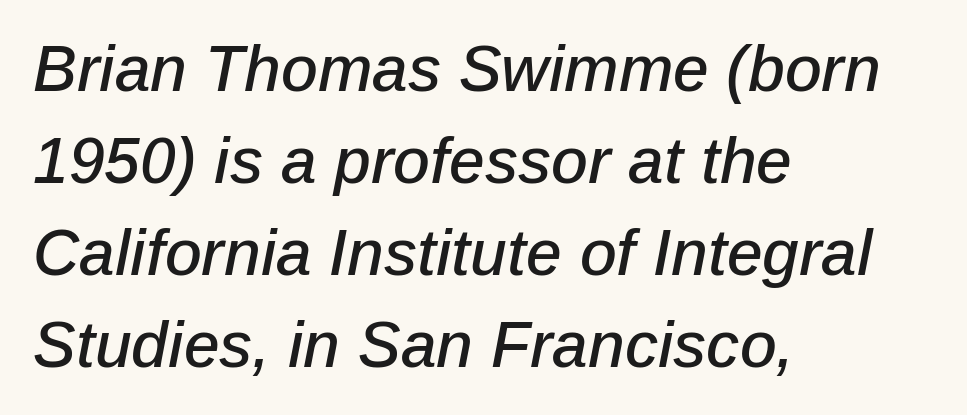
The image shows 64 px text type, italic (leaning right); set left-aligned, normal line spacing (1.44x), normal letter spacing, not underlined; low stroke contrast and a medium x-height.
